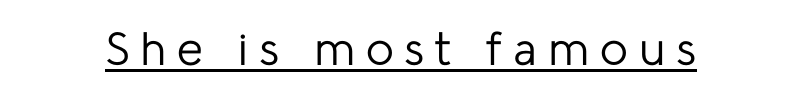
Underline: present. Do the characters align in a grid? No, the font is proportional. Inter-character spacing is expanded well beyond the font's built-in metrics. A typesetter would mark this as roman, not italic. No chunkiness to these letters — they're not bold. I'd call this a sans setting — the letters go barefoot.
